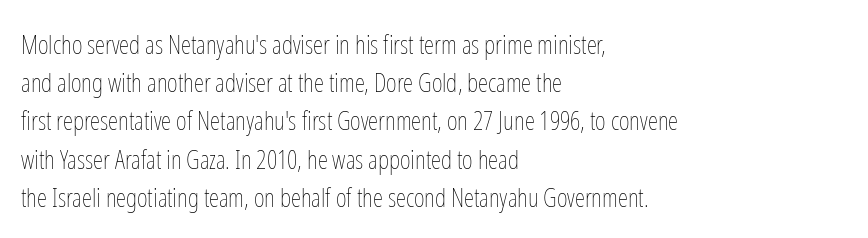
Q: Is the text bold? A: No.
Q: Is the text italic (slanted)? A: No, it is upright.
Q: Is the text underlined? A: No.
Q: How is the paragraph aligned? A: Left-aligned.
Q: Is the spacing between letters normal or unusually wide? A: Normal.
Q: Is the spacing between lines tight, normal or loose? A: Normal.
